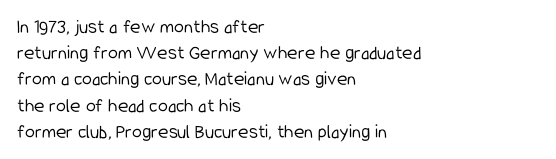
No chunkiness to these letters — they're not bold. Alignment: flush left. Do the letters lean? They stand straight. Horizontal bands of white between lines are of average thickness. Has an underline been added? It has not. Is the letter spacing exaggerated? No — it looks like the ordinary default.
